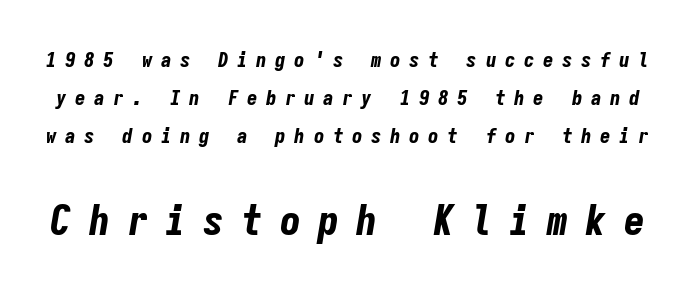
Q: Is the text bold? A: Yes.
Q: Is the text italic (slanted)? A: Yes, it leans right by about 9 degrees.
Q: Is the text underlined? A: No.
Q: Is the spacing between letters normal or unusually wide? A: Unusually wide.
Q: Which block of text is set in a larger size, the first (top) or the second (bottom)? A: The second (bottom) one.
Q: Width (condensed, normal, or wide)? A: Condensed.
Q: Stroke contrast? A: Low.
Q: x-height? A: Medium.
Q: Monospaced? A: Yes.
